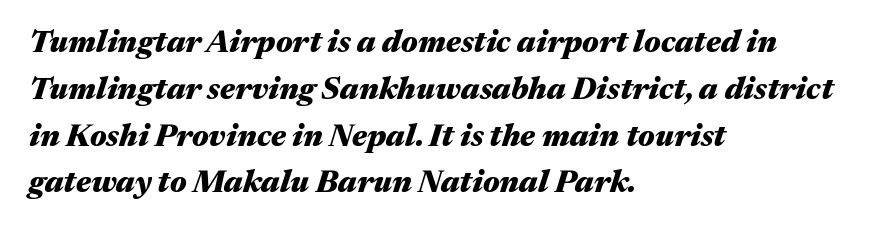
Caption: bold face, heavy strokes. A bare baseline throughout the passage. Look at the tracking — it's just the regular setting, nothing added. The face used here is proportionally spaced, like ordinary book or web type. The rendering applies a slant to the glyphs.
